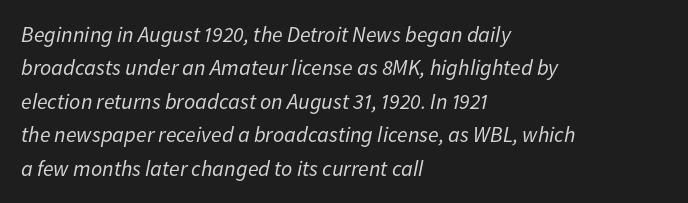
{"italic": "yes", "lean": "right", "slant_degrees": 11, "bold": "no", "underline": "no", "align": "left", "line_spacing": "normal", "line_spacing_ratio": 1.52, "letter_spacing": "normal", "letter_spacing_em": 0.0, "glyph_px": 22}
